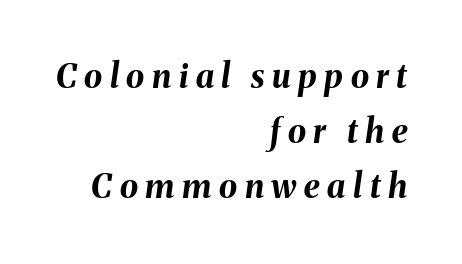
Visually the block forms a straight wall on the right and a jagged coastline on the left. Tracking value appears strongly positive — letters spread wide. Does the lettering tilt? It does — this is italic. These lines sit exactly where default settings would place them. Spacing verdict: proportional, widths tailored to each character.
